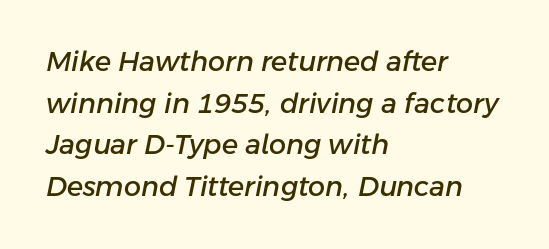
Q: Is the text italic (slanted)? A: Yes, it leans right by about 11 degrees.
Q: Is the text underlined? A: No.
Q: How is the paragraph aligned? A: Left-aligned.
Q: Is the spacing between letters normal or unusually wide? A: Normal.
Q: Is the spacing between lines tight, normal or loose? A: Normal.
